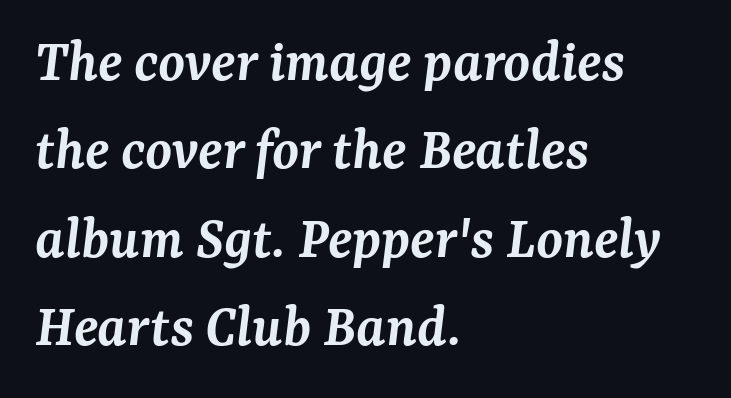
Little horizontal feet cap the strokes, marking this as serif type. Visually the block forms a straight wall on the left and a jagged coastline on the right. The lines sit at an ordinary, default distance from one another. Here the glyphs are tracked normally, forming tight word shapes. A fair bit of extra ink — the face is semibold, not bold. Glance below the letters and you will spot only blank space.
